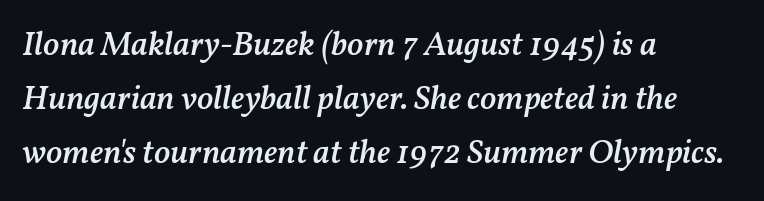
The image shows 34 px semibold type, italic (leaning right); set left-aligned, normal line spacing (1.59x), normal letter spacing, not underlined; medium stroke contrast and a medium x-height.
